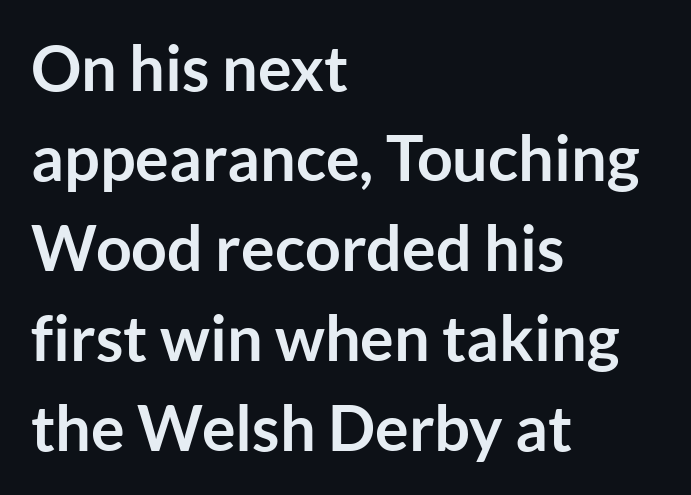
The image shows 63 px semibold sans-serif type, upright; set left-aligned, normal line spacing (1.43x), normal letter spacing, not underlined; low stroke contrast and a medium x-height.
